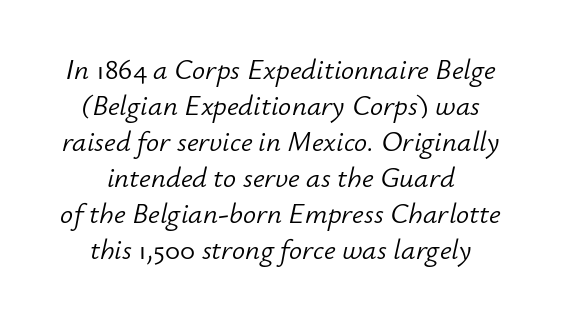
Q: Is the text bold? A: No.
Q: Is the text italic (slanted)? A: Yes, it leans right by about 12 degrees.
Q: Is the text underlined? A: No.
Q: How is the paragraph aligned? A: Centered.
Q: Is the spacing between letters normal or unusually wide? A: Normal.
Q: Width (condensed, normal, or wide)? A: Normal.
Q: Stroke contrast? A: Low.
Q: x-height? A: Small.
Q: Monospaced? A: No.
